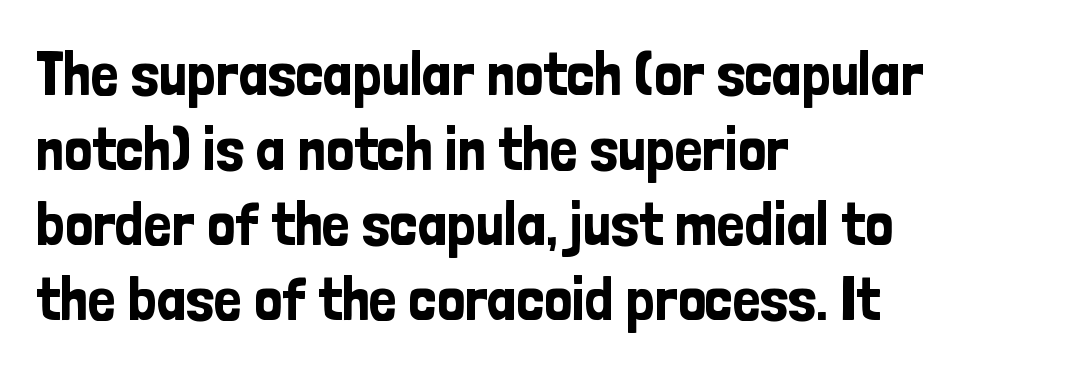
{"serif": "no", "italic": "no", "width": "condensed", "stroke_contrast": "low", "x_height": "medium", "monospaced": "no", "underline": "no", "align": "left", "line_spacing_ratio": 1.21, "letter_spacing": "normal", "letter_spacing_em": 0.0, "glyph_px": 62}
